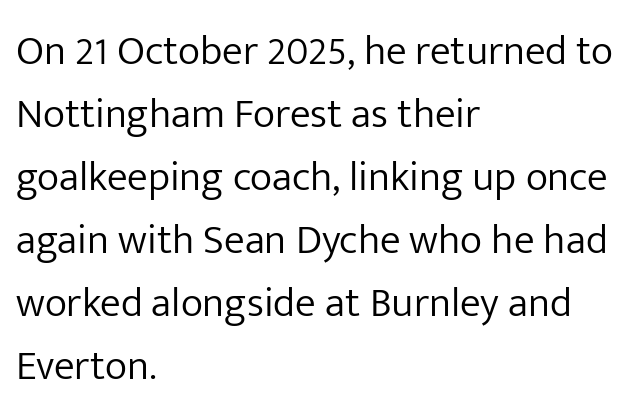
Teacher's note: observe the even left margin — that is flush-left alignment. This block has exactly the height ordinary leading produces. Serif or sans? Sans — the stroke terminals are bare. This is not heavy type; no bold has been used. Spacing between characters is what you'd get straight out of the box. These lines were composed using upright roman letters.
